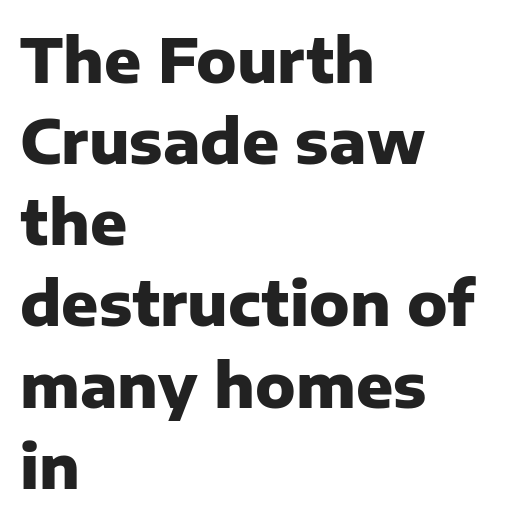
{"serif": "no", "italic": "no", "bold": "yes", "weight": "heavy", "width": "normal", "stroke_contrast": "low", "x_height": "medium", "monospaced": "no", "underline": "no", "align": "left", "line_spacing": "normal", "line_spacing_ratio": 1.33, "letter_spacing": "normal", "letter_spacing_em": 0.0, "glyph_px": 61}
